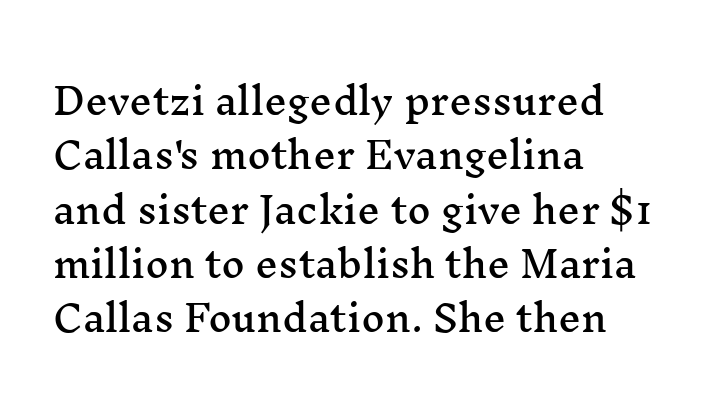
Letters rest on an invisible, unmarked baseline. The leading is moderate, giving the passage an even texture. Yep, those are serifs on the letters. Leftover space on each line is placed entirely after the last word. Tracking here is standard; glyphs follow each other at the usual distance. Note the varied advance widths — an 'i' is clearly narrower than an 'm'.
